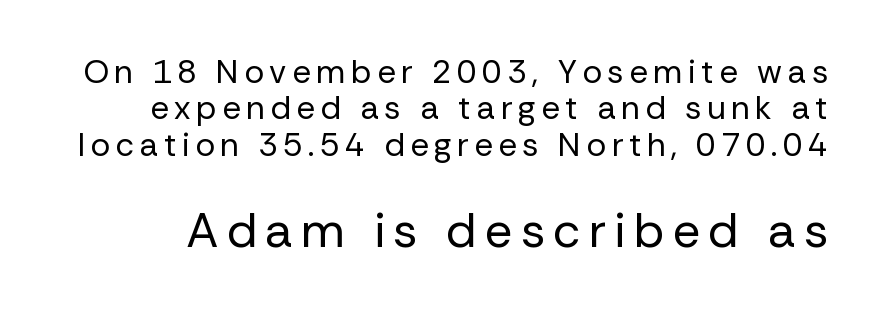
The image shows 49 px regular-weight sans-serif type, upright; set tight line spacing (1.1x), not underlined; the second (bottom) block is 1.48x larger; low stroke contrast and a medium x-height.
